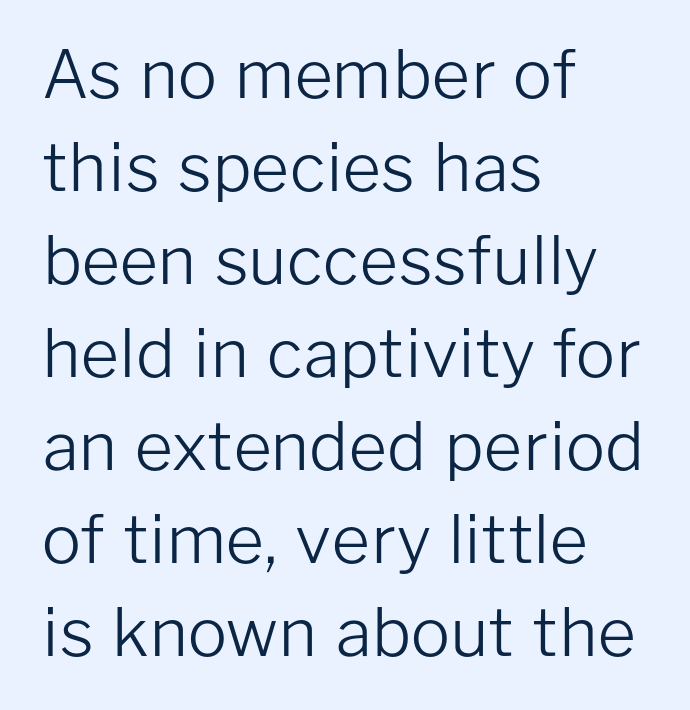
{"serif": "no", "italic": "no", "bold": "no", "weight": "light", "width": "normal", "stroke_contrast": "low", "x_height": "medium", "monospaced": "no", "underline": "no", "align": "left", "line_spacing": "normal", "line_spacing_ratio": 1.41, "letter_spacing": "normal", "letter_spacing_em": 0.0, "glyph_px": 66}
